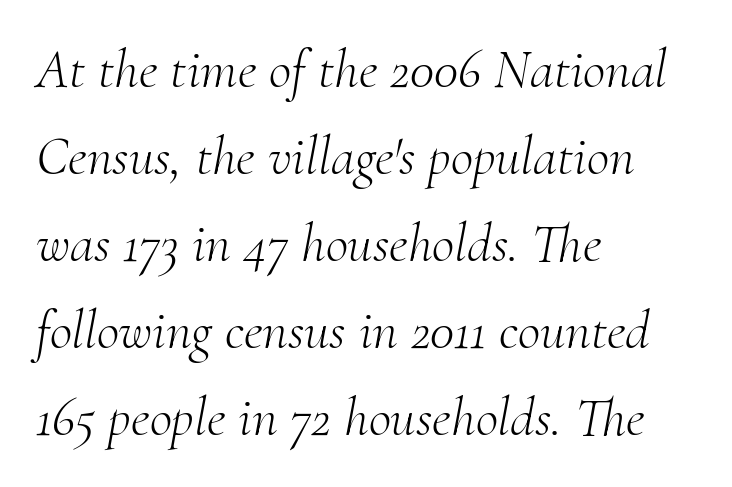
The image shows 55 px light serif type, italic (leaning right); set left-aligned, normal line spacing (1.58x), normal letter spacing, not underlined; medium stroke contrast and a small x-height.
